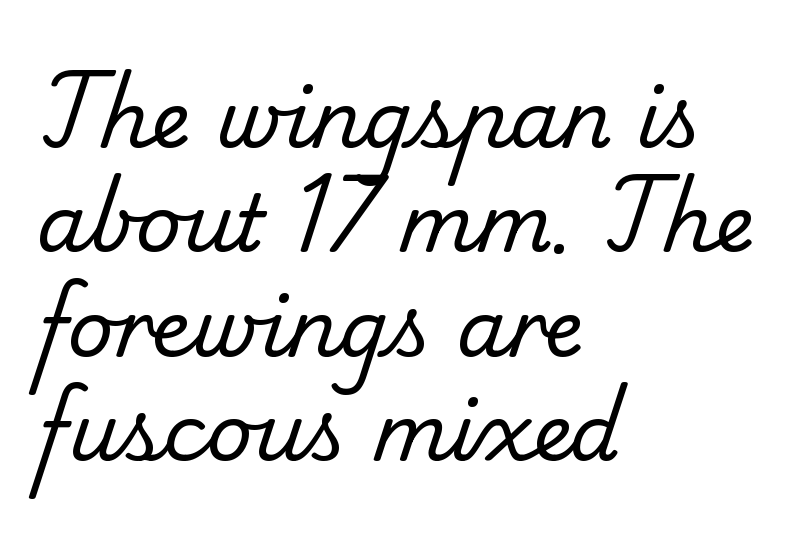
Q: Is the text bold? A: No.
Q: Is the typeface a serif or a sans-serif typeface? A: Serif.
Q: Is the text underlined? A: No.
Q: How is the paragraph aligned? A: Left-aligned.
Q: Is the spacing between letters normal or unusually wide? A: Normal.
Q: Is the spacing between lines tight, normal or loose? A: Normal.
Q: Width (condensed, normal, or wide)? A: Normal.
Q: Stroke contrast? A: Low.
Q: x-height? A: Small.
Q: Monospaced? A: No.
